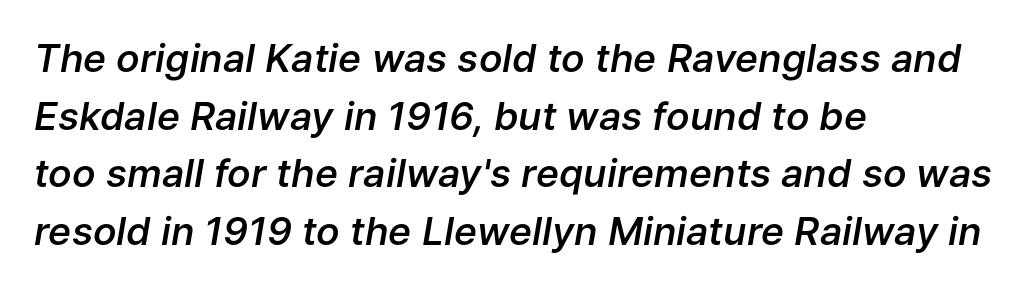
Q: Is the text bold? A: Semi-bold.
Q: Is the text italic (slanted)? A: Yes, it leans right by about 9 degrees.
Q: Is the text underlined? A: No.
Q: How is the paragraph aligned? A: Left-aligned.
Q: Is the spacing between letters normal or unusually wide? A: Normal.
Q: Is the spacing between lines tight, normal or loose? A: Normal.
Q: Width (condensed, normal, or wide)? A: Normal.
Q: Stroke contrast? A: Low.
Q: x-height? A: Medium.
Q: Monospaced? A: No.
